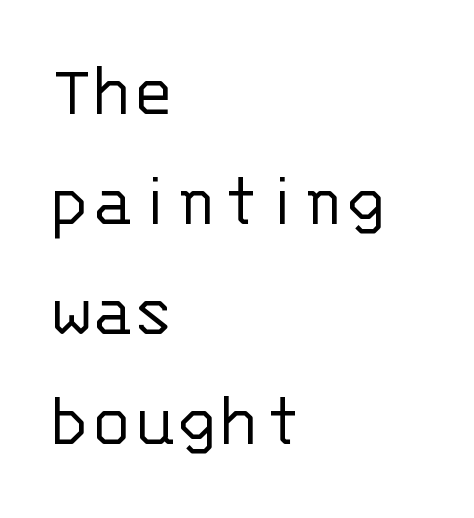
Q: Is the text bold? A: No.
Q: Is the text italic (slanted)? A: No, it is upright.
Q: Is the typeface a serif or a sans-serif typeface? A: Sans-serif.
Q: Is the text underlined? A: No.
Q: How is the paragraph aligned? A: Left-aligned.
Q: Is the spacing between letters normal or unusually wide? A: Normal.
Q: Is the spacing between lines tight, normal or loose? A: Normal.
Q: Width (condensed, normal, or wide)? A: Normal.
Q: Stroke contrast? A: Low.
Q: x-height? A: Large.
Q: Monospaced? A: Yes.
